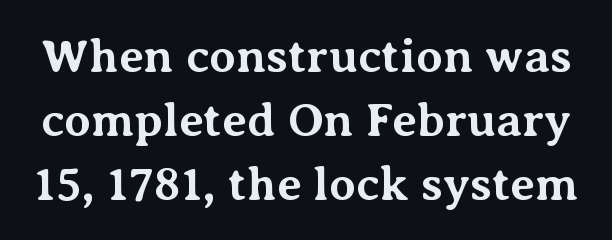
Spacing between characters is what you'd get straight out of the box. What weight is shown? A full bold with thick strokes. The text was rendered using a seriffed face with decorative stroke endings. These lines are rendered in a variable-pitch font.
